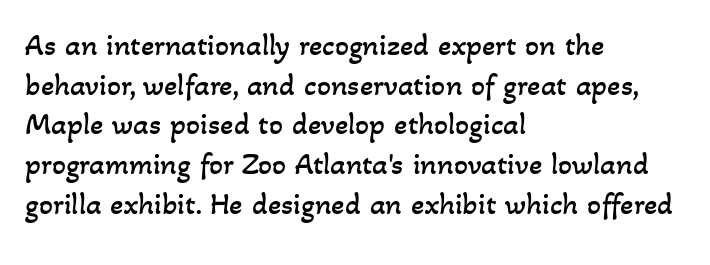
{"bold": "no", "weight": "regular", "width": "normal", "stroke_contrast": "low", "x_height": "small", "monospaced": "no", "underline": "no", "align": "left", "line_spacing": "normal", "line_spacing_ratio": 1.28, "letter_spacing": "normal", "letter_spacing_em": 0.0, "glyph_px": 31}
